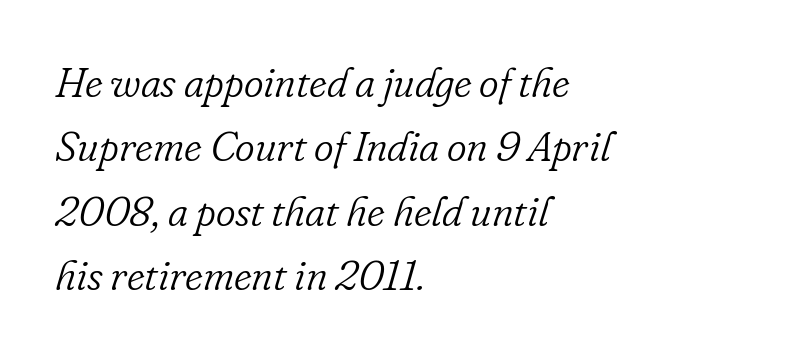
The image shows 42 px light serif type, italic (leaning right); set left-aligned, normal line spacing (1.53x), normal letter spacing, not underlined; low stroke contrast and a small x-height.
